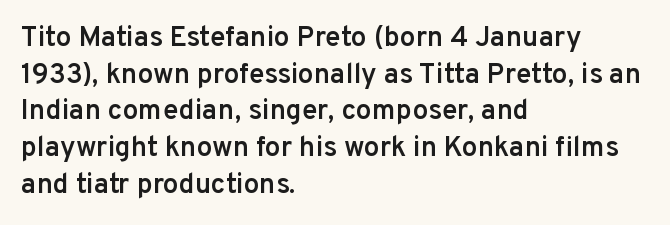
The image shows 28 px semibold sans-serif type, upright; set left-aligned, normal line spacing (1.31x), normal letter spacing, not underlined; low stroke contrast and a medium x-height.
